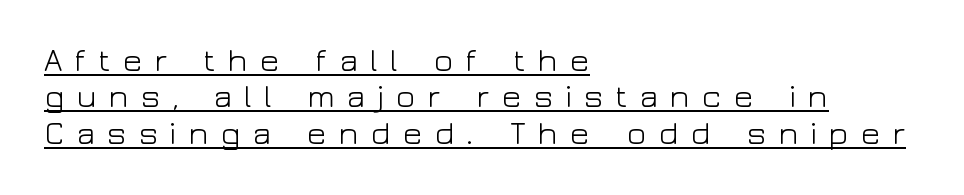
The image shows 33 px light, wide sans-serif type, upright; set left-aligned, tight line spacing (1.1x), unusually wide letter spacing (+0.34 em), underlined; low stroke contrast and a medium x-height.
